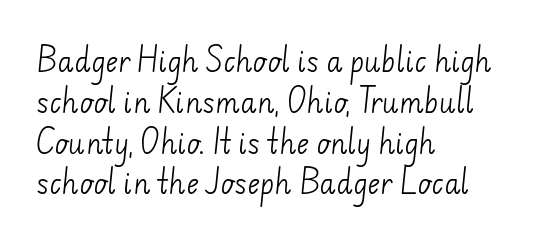
{"bold": "no", "underline": "no", "align": "left", "line_spacing": "normal", "line_spacing_ratio": 1.51, "letter_spacing": "normal", "letter_spacing_em": 0.0, "glyph_px": 27}
